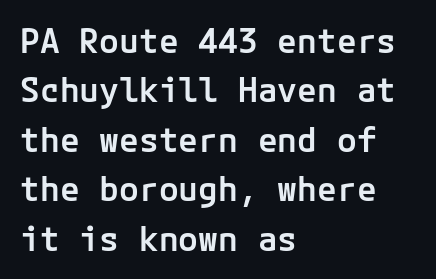
This is roman type, the default non-slanted kind. The foot of each line stays bare and open. These lines are set flush left with a ragged right edge. Does the weight exceed regular? Yes, but only to semibold. Check where the strokes stop: nothing finishes them off — pure sans.
